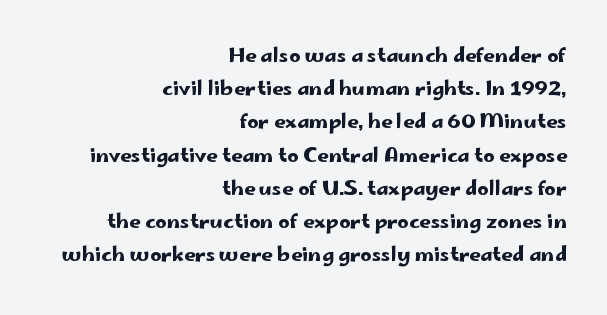
The image shows 20 px text type, upright; set right-aligned, normal line spacing (1.66x), normal letter spacing, not underlined.
